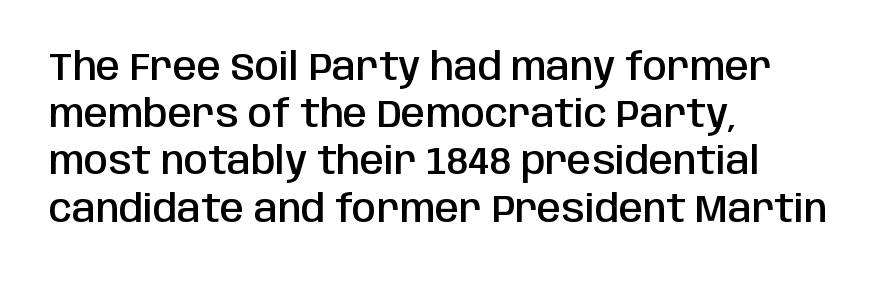
The image shows 39 px semibold, condensed sans-serif type, upright; set left-aligned, line spacing 1.21x, normal letter spacing, not underlined; low stroke contrast and a large x-height.
